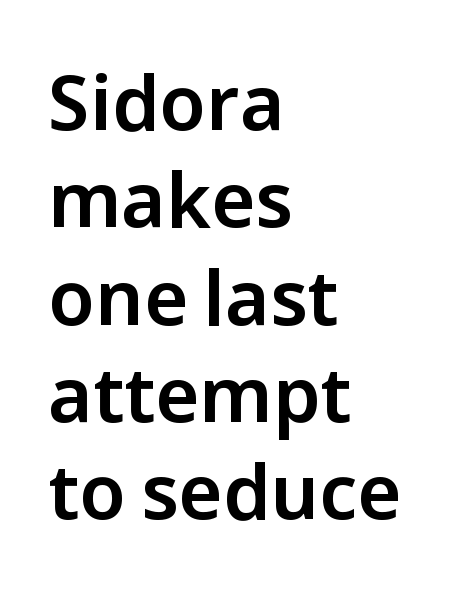
Q: Is the text italic (slanted)? A: No, it is upright.
Q: Is the typeface a serif or a sans-serif typeface? A: Sans-serif.
Q: Is the text underlined? A: No.
Q: How is the paragraph aligned? A: Left-aligned.
Q: Is the spacing between letters normal or unusually wide? A: Normal.
Q: Is the spacing between lines tight, normal or loose? A: Normal.
Q: Width (condensed, normal, or wide)? A: Normal.
Q: Stroke contrast? A: Low.
Q: x-height? A: Medium.
Q: Monospaced? A: No.
